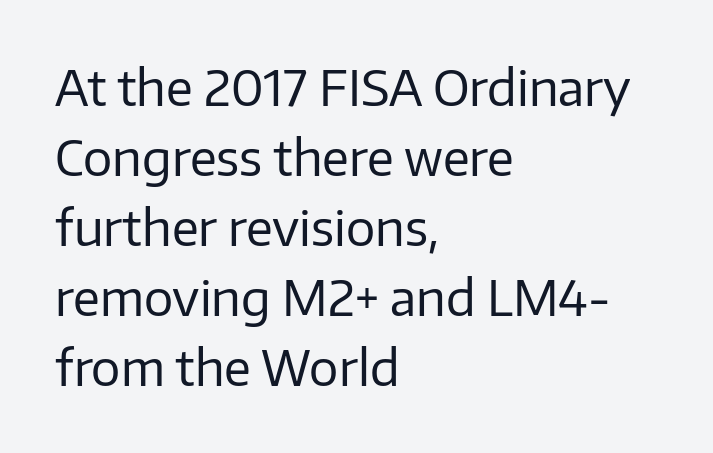
{"serif": "no", "italic": "no", "bold": "no", "weight": "regular", "width": "normal", "stroke_contrast": "low", "x_height": "medium", "monospaced": "no", "underline": "no", "align": "left", "line_spacing": "normal", "line_spacing_ratio": 1.43, "letter_spacing": "normal", "letter_spacing_em": 0.0, "glyph_px": 49}
